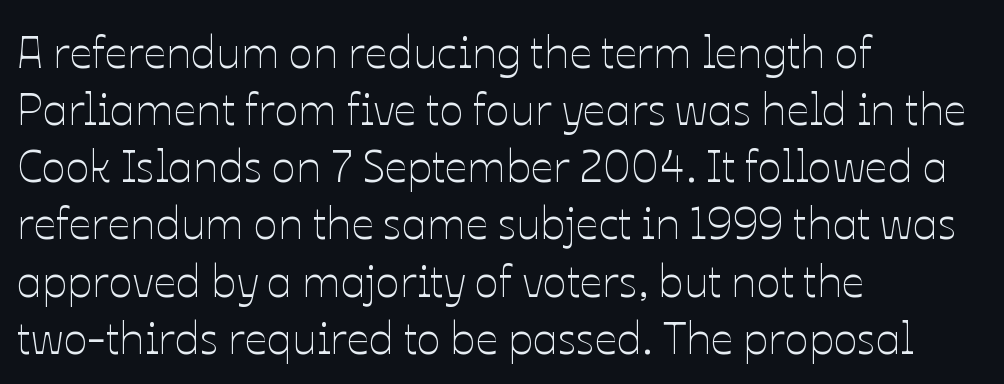
The strip under each line holds only bare page. Character widths vary here, with narrow letters taking less room than wide ones. Horizontal bands of white between lines are of average thickness. No letter is thick-stroked: the sample isn't bold. The rendering keeps characters at their native spacing. Ordinary non-slanted type is in use.
